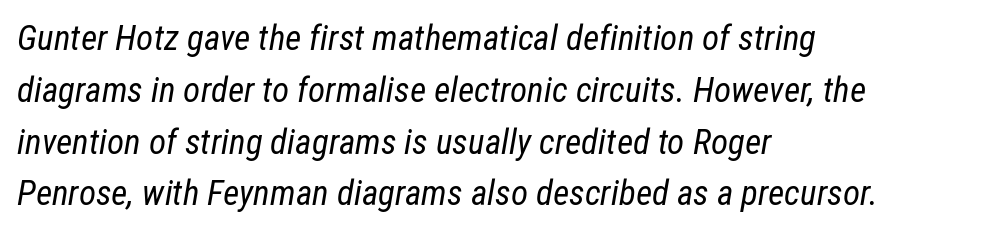
Leading: standard. The ragged edge is on the right, which tells us the setting is flush left. The weight would be labelled regular, book, light, or lighter still. This sample has the flowing, uneven cadence of proportional lettering.
